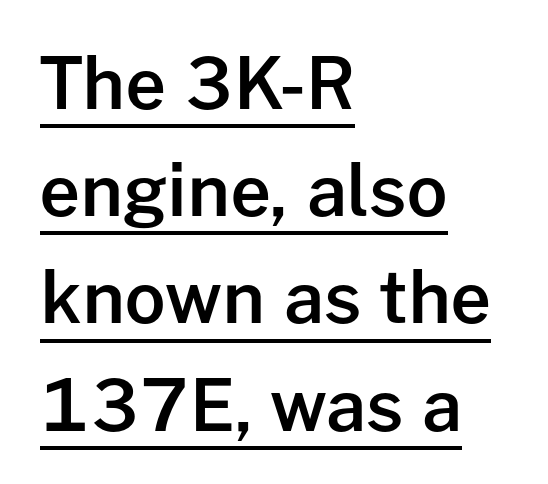
{"serif": "no", "italic": "no", "bold": "semi", "weight": "semibold", "width": "normal", "stroke_contrast": "low", "x_height": "medium", "monospaced": "no", "underline": "yes", "align": "left", "line_spacing": "normal", "line_spacing_ratio": 1.51, "letter_spacing": "normal", "letter_spacing_em": 0.0, "glyph_px": 71}
